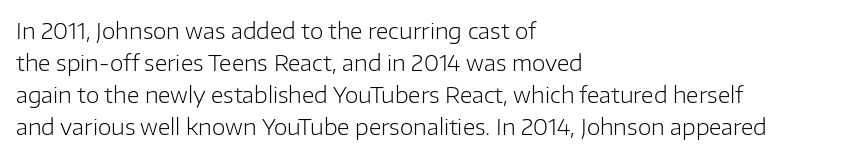
This sample uses an upright cut, with every glyph sitting square on the baseline. Check the space under the baseline: it is left empty. These lines are set flush left with a ragged right edge. Weight: not bold — regular or lighter.
